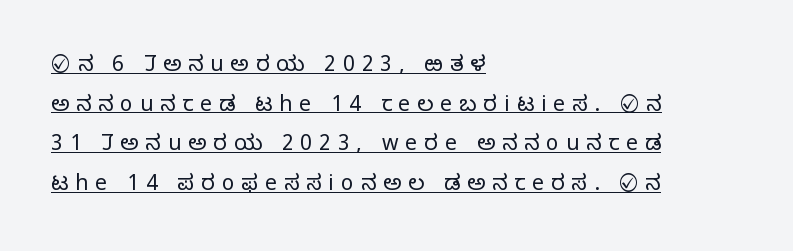
Q: Is the text bold? A: No.
Q: Is the text italic (slanted)? A: No, it is upright.
Q: Is the text underlined? A: Yes.
Q: How is the paragraph aligned? A: Left-aligned.
Q: Is the spacing between letters normal or unusually wide? A: Unusually wide.
